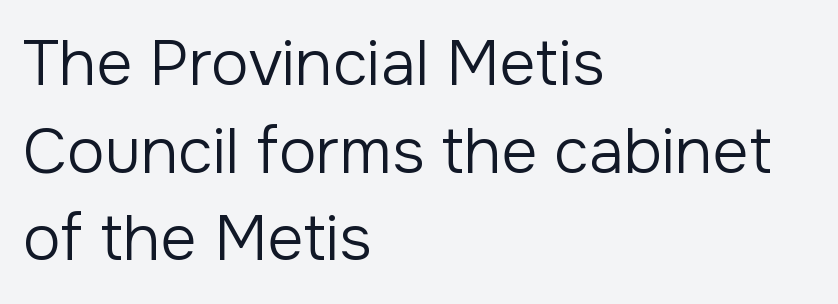
Does the leading feel generous? No, just average. Descenders hang freely into open space. The typography opts for an upright posture over an oblique one. One-word summary of the alignment: left. Character widths vary here, with narrow letters taking less room than wide ones. Words appear dense and cohesive because spacing is normal.
